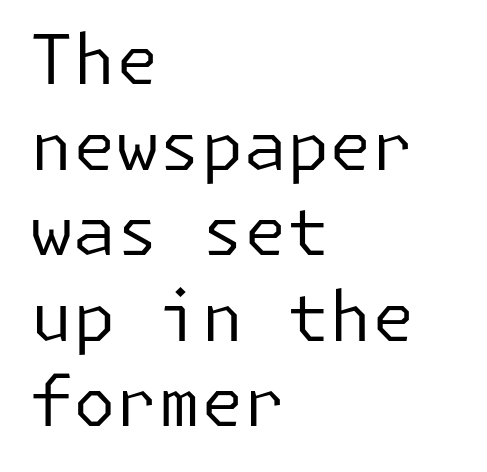
Q: Is the text bold? A: No.
Q: Is the text italic (slanted)? A: No, it is upright.
Q: Is the typeface a serif or a sans-serif typeface? A: Sans-serif.
Q: Is the text underlined? A: No.
Q: How is the paragraph aligned? A: Left-aligned.
Q: Is the spacing between letters normal or unusually wide? A: Normal.
Q: Width (condensed, normal, or wide)? A: Normal.
Q: Stroke contrast? A: Low.
Q: x-height? A: Medium.
